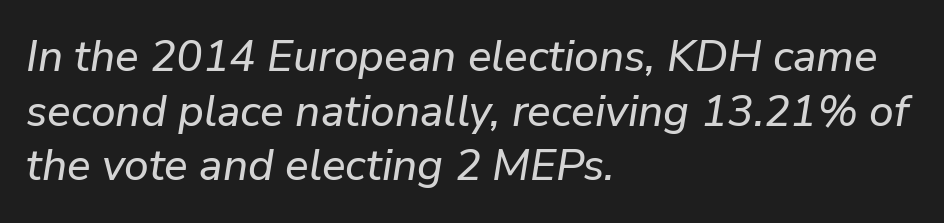
The face used here has a pronounced slope to its letters. The rag falls on the right side of this text block. Students, note that the glyphs here touch the page at normal intervals. This rendering features lettering with no underline.
